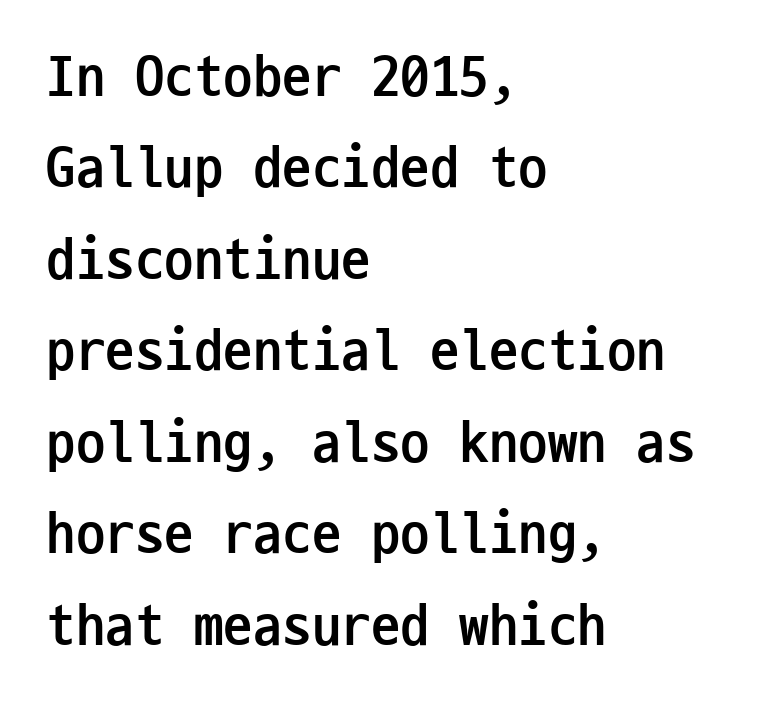
The image shows 59 px semibold, condensed sans-serif type, upright, monospaced; set left-aligned, normal line spacing (1.55x), normal letter spacing, not underlined; low stroke contrast and a medium x-height.
